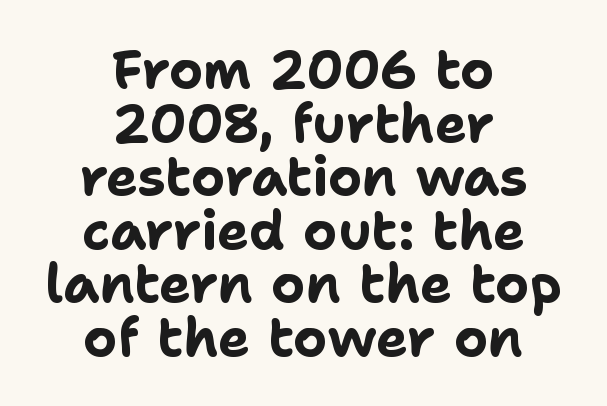
Q: Is the text bold? A: Yes.
Q: Is the text italic (slanted)? A: No, it is upright.
Q: Is the typeface a serif or a sans-serif typeface? A: Sans-serif.
Q: Is the text underlined? A: No.
Q: How is the paragraph aligned? A: Centered.
Q: Is the spacing between letters normal or unusually wide? A: Normal.
Q: Is the spacing between lines tight, normal or loose? A: Tight.
Q: Width (condensed, normal, or wide)? A: Normal.
Q: Stroke contrast? A: Low.
Q: x-height? A: Medium.
Q: Monospaced? A: No.
